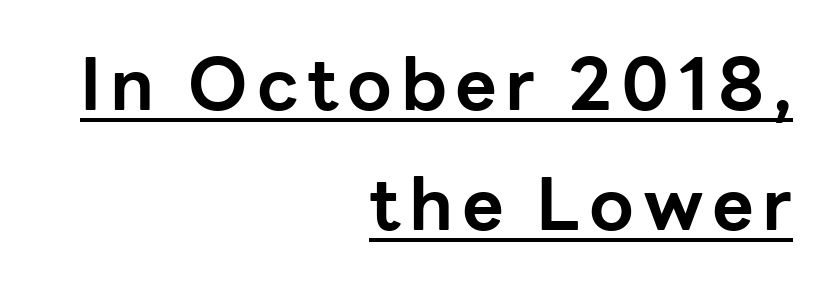
{"serif": "no", "italic": "no", "bold": "yes", "weight": "bold", "width": "normal", "stroke_contrast": "low", "x_height": "medium", "monospaced": "no", "underline": "yes", "align": "right", "line_spacing": "normal", "line_spacing_ratio": 1.67, "glyph_px": 72}
